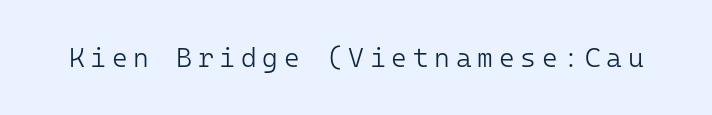
Q: Is the text bold? A: No.
Q: Is the text italic (slanted)? A: No, it is upright.
Q: Is the text underlined? A: No.
Q: Is the spacing between letters normal or unusually wide? A: Unusually wide.
